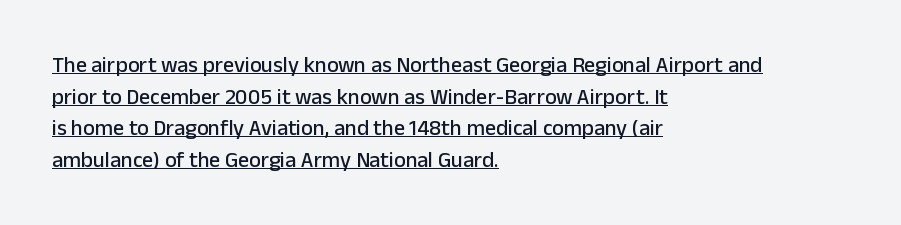
Q: Is the text italic (slanted)? A: No, it is upright.
Q: Is the text underlined? A: Yes.
Q: How is the paragraph aligned? A: Left-aligned.
Q: Is the spacing between letters normal or unusually wide? A: Normal.
Q: Is the spacing between lines tight, normal or loose? A: Normal.
